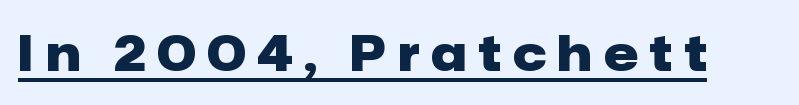
Notice how the stems are strictly vertical — no italics here. The typesetting leans heavy: a genuine bold. The string is rendered with underlining switched on. Here the designer chose a conventional face with non-uniform glyph widths. These lines are composed in type without serifs. You could only call the tracking loose — the letters float apart.
